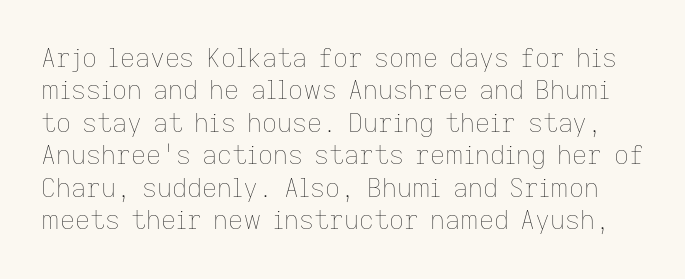
The line texture is even and compact thanks to regular tracking. Rendered with straight, roman letterforms. Weight class: somewhere from thin through regular. The words here are not underlined.
